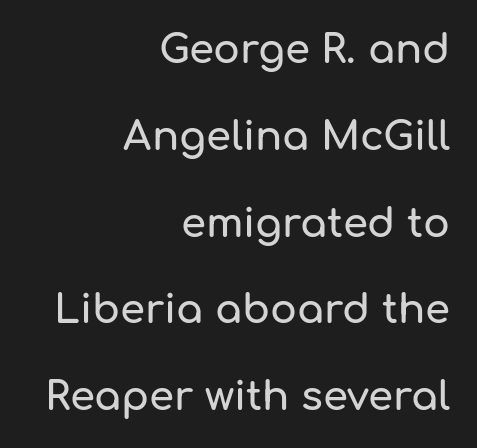
The image shows 40 px sans-serif type, upright; set right-aligned, loose line spacing (2.17x), normal letter spacing, not underlined; low stroke contrast and a medium x-height.
